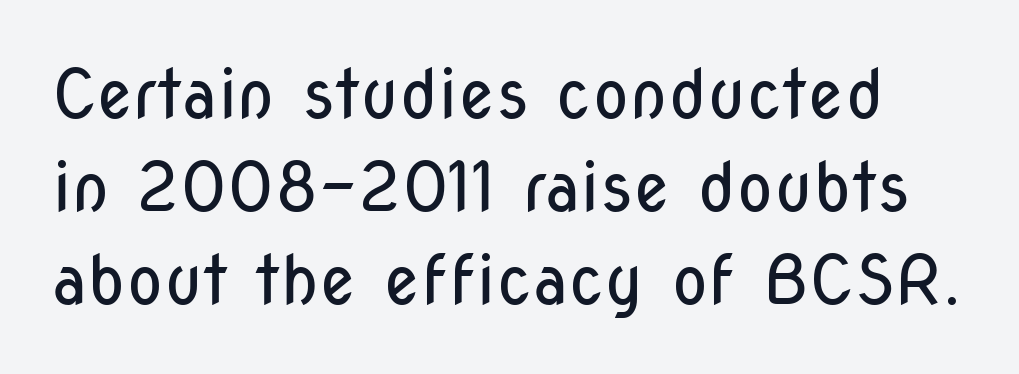
The image shows 68 px regular-weight, condensed sans-serif type, upright; set normal line spacing (1.37x), normal letter spacing, not underlined; low stroke contrast and a medium x-height.
